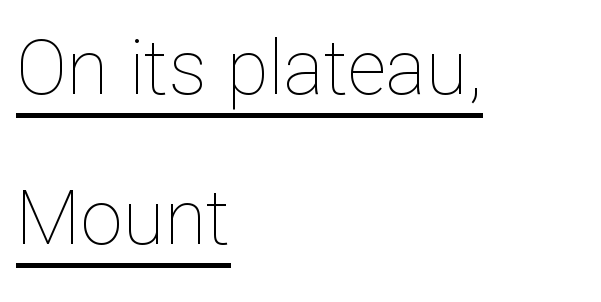
Does the copy run flush right? No — it runs flush left. Does extra space separate the letters? No, they use regular spacing. The designer dialed line spacing up above the default. Decoration check: the copy is underlined.
